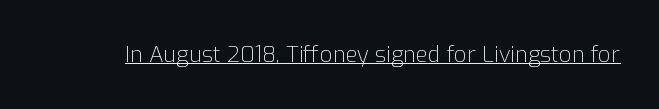
Does a line run under the words? Yes, clearly. Each word holds together tightly as a unit, with standard inter-letter gaps. When letters stand straight like this, we call the style roman or upright. Compared with a typical body face, this is equally light or lighter still.
